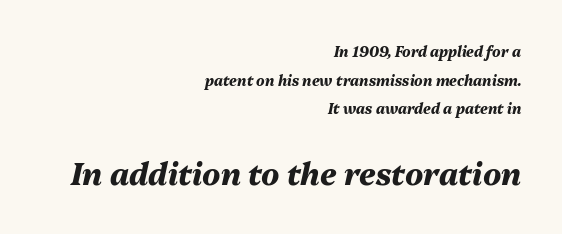
{"italic": "yes", "lean": "right", "slant_degrees": 13, "bold": "yes", "weight": "heavy", "width": "normal", "stroke_contrast": "medium", "x_height": "medium", "monospaced": "no", "underline": "no", "align": "right", "line_spacing": "loose", "line_spacing_ratio": 2.04, "letter_spacing": "normal", "letter_spacing_em": 0.0, "larger_block": "second", "size_ratio": 2.14, "glyph_px": 30}
